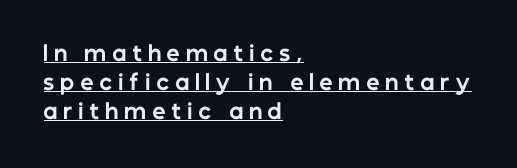
Q: Is the text bold? A: Yes.
Q: Is the text italic (slanted)? A: No, it is upright.
Q: Is the text underlined? A: Yes.
Q: How is the paragraph aligned? A: Left-aligned.
Q: Is the spacing between letters normal or unusually wide? A: Unusually wide.
Q: Is the spacing between lines tight, normal or loose? A: Normal.
